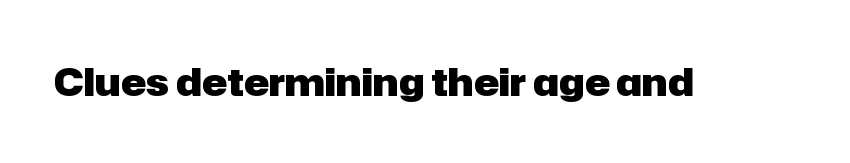
Here the designer chose a conventional face with non-uniform glyph widths. No word sits above an underline. This is roman type, the default non-slanted kind. Look at the tracking — it's just the regular setting, nothing added. Are there feet on the stems? There aren't — it's a sans. Compared with an ordinary text face, these strokes are far heavier — a full bold.
